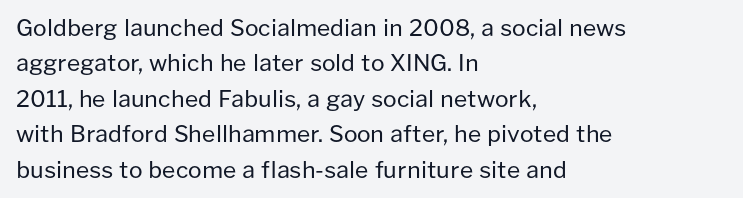
The image shows 23 px text type, upright; set left-aligned, normal line spacing (1.54x), normal letter spacing, not underlined.
